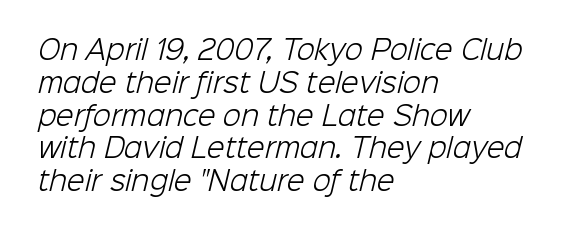
{"bold": "no", "underline": "no", "align": "left", "line_spacing": "normal", "line_spacing_ratio": 1.26, "letter_spacing": "normal", "letter_spacing_em": 0.0, "glyph_px": 26}
